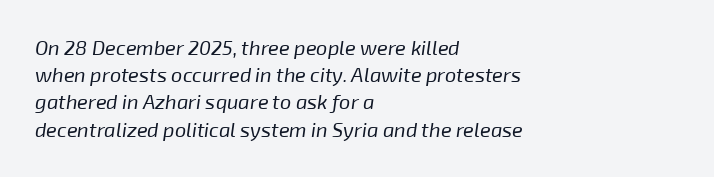
Q: Is the text bold? A: No.
Q: Is the text italic (slanted)? A: Yes, it leans right by about 8 degrees.
Q: Is the text underlined? A: No.
Q: How is the paragraph aligned? A: Left-aligned.
Q: Is the spacing between letters normal or unusually wide? A: Normal.
Q: Is the spacing between lines tight, normal or loose? A: Normal.
